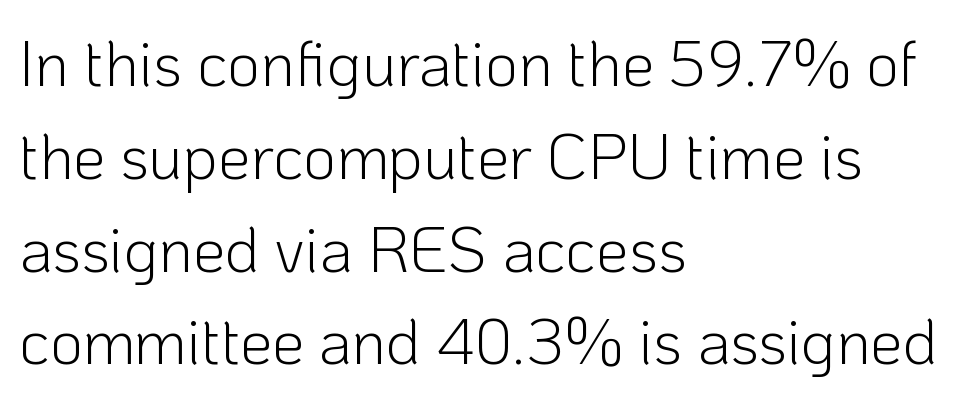
Q: Is the text bold? A: No.
Q: Is the text italic (slanted)? A: No, it is upright.
Q: Is the typeface a serif or a sans-serif typeface? A: Sans-serif.
Q: Is the text underlined? A: No.
Q: How is the paragraph aligned? A: Left-aligned.
Q: Is the spacing between letters normal or unusually wide? A: Normal.
Q: Is the spacing between lines tight, normal or loose? A: Normal.
Q: Width (condensed, normal, or wide)? A: Normal.
Q: Stroke contrast? A: Low.
Q: x-height? A: Medium.
Q: Monospaced? A: No.
